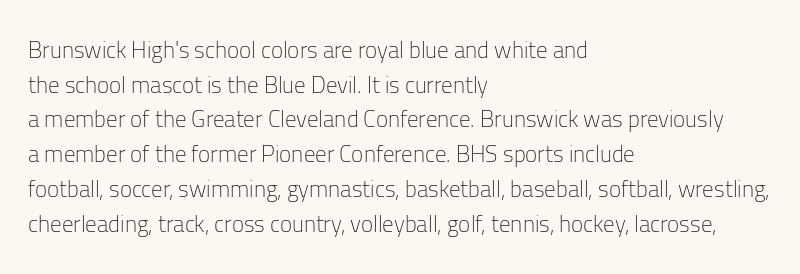
{"italic": "no", "bold": "no", "underline": "no", "align": "left", "line_spacing": "normal", "line_spacing_ratio": 1.51, "letter_spacing": "normal", "letter_spacing_em": 0.0, "glyph_px": 23}
